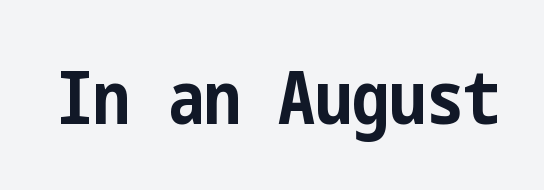
{"serif": "no", "italic": "no", "bold": "yes", "weight": "bold", "width": "condensed", "stroke_contrast": "low", "x_height": "medium", "underline": "no", "letter_spacing": "normal", "letter_spacing_em": 0.0, "glyph_px": 74}
